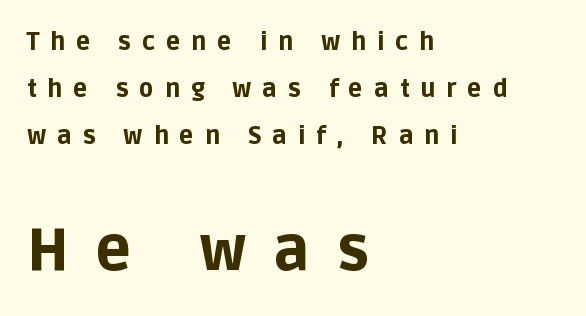
Characters remain perfectly vertical along every line. Weight: bold. Which of the two is more prominent by size? The second, at the bottom. These lines stand farther apart than default settings would place them. The glyphs in this specimen are sans serif. The words here are not underlined.
